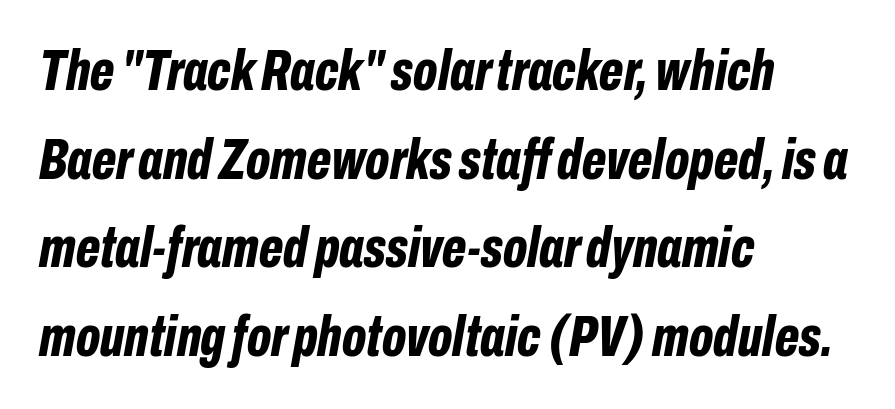
{"italic": "yes", "lean": "right", "slant_degrees": 10, "bold": "yes", "weight": "bold", "width": "condensed", "stroke_contrast": "low", "x_height": "medium", "monospaced": "no", "underline": "no", "align": "left", "line_spacing": "normal", "line_spacing_ratio": 1.53, "letter_spacing": "normal", "letter_spacing_em": 0.0, "glyph_px": 58}
